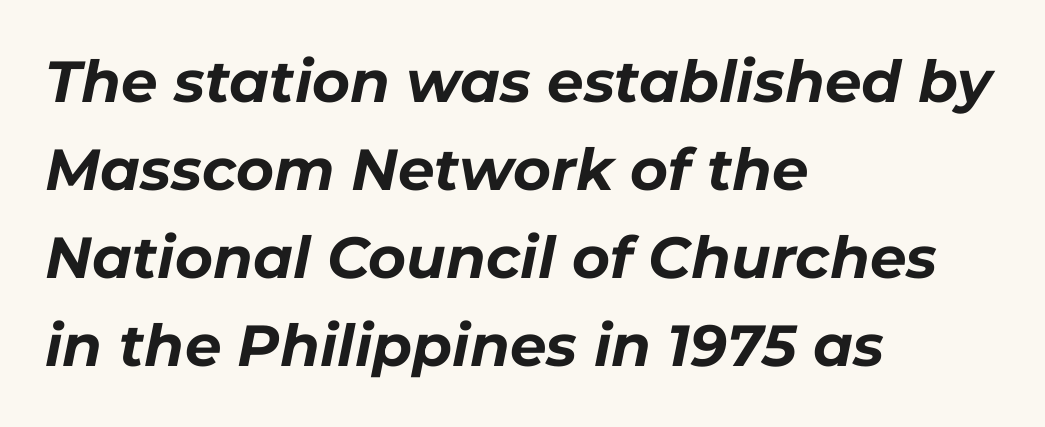
Between one letter and the next there's only the usual sliver of space. Heavy-handed strokes throughout: this text is bold. Character widths vary here, with narrow letters taking less room than wide ones. Italic? Definitely — the glyphs are oblique.
